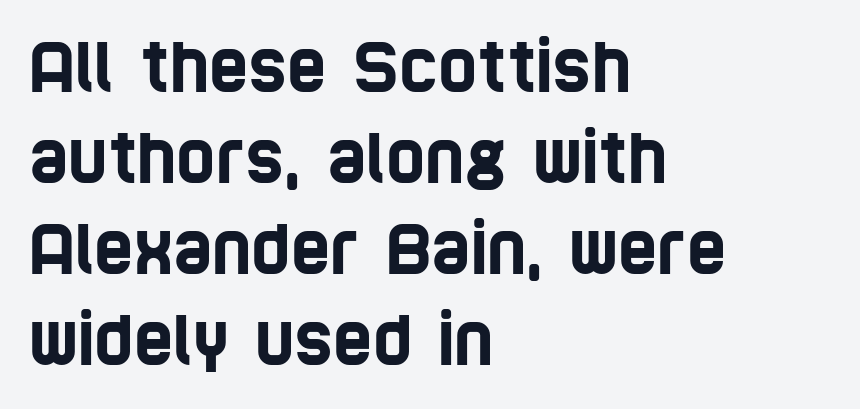
The image shows 67 px condensed sans-serif type; set left-aligned, normal line spacing (1.36x), normal letter spacing, not underlined; low stroke contrast and a large x-height.
